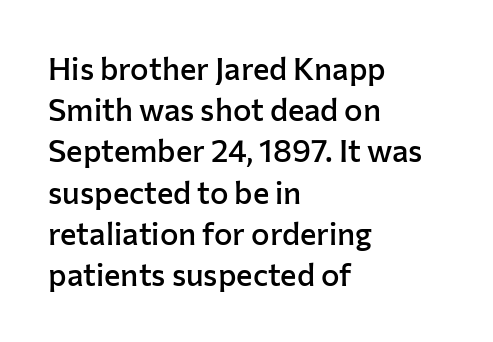
{"serif": "no", "italic": "no", "bold": "semi", "weight": "semibold", "width": "normal", "stroke_contrast": "low", "x_height": "medium", "monospaced": "no", "underline": "no", "align": "left", "line_spacing": "normal", "line_spacing_ratio": 1.33, "letter_spacing": "normal", "letter_spacing_em": 0.0, "glyph_px": 31}
